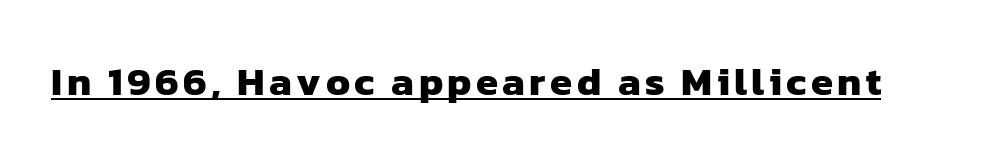
Check the space under the baseline: a stroke is drawn there. The face used here is proportionally spaced, like ordinary book or web type. Nothing sits at the stroke ends, so this counts as sans-serif. Stroke thickness is high; the sample reads as a true bold.
